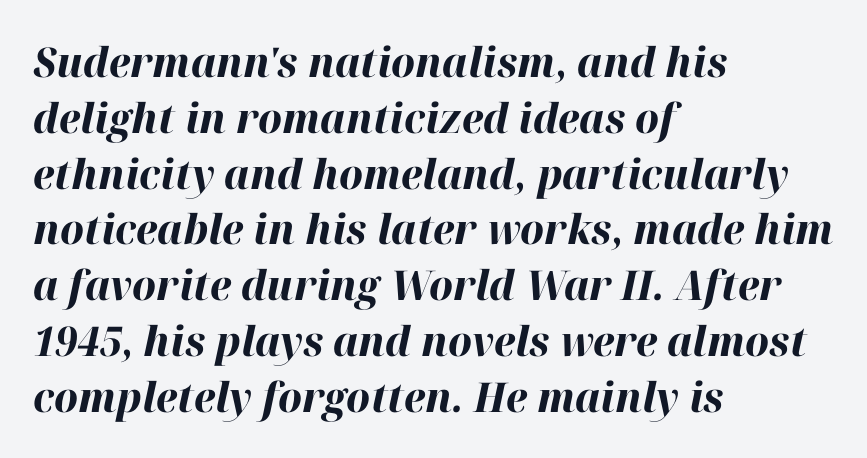
The image shows 41 px bold type, italic (leaning right); set left-aligned, normal line spacing (1.36x), normal letter spacing, not underlined; high stroke contrast and a medium x-height.
